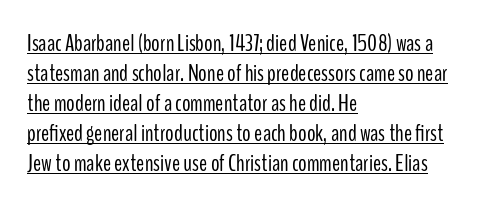
{"italic": "no", "bold": "no", "underline": "yes", "align": "left", "line_spacing": "normal", "line_spacing_ratio": 1.25, "letter_spacing": "normal", "letter_spacing_em": 0.0, "glyph_px": 24}
